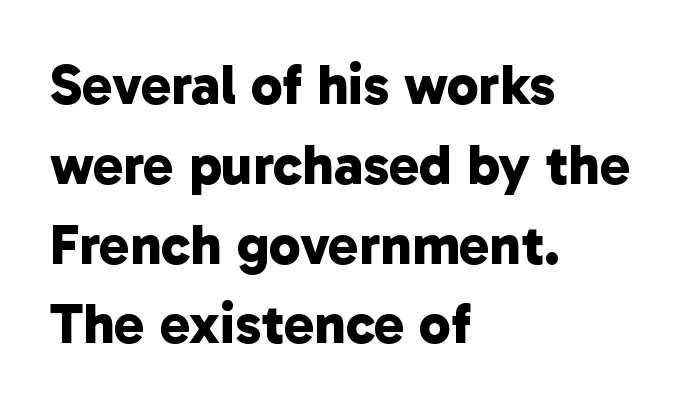
Q: Is the text bold? A: Yes.
Q: Is the typeface a serif or a sans-serif typeface? A: Sans-serif.
Q: Is the text underlined? A: No.
Q: How is the paragraph aligned? A: Left-aligned.
Q: Is the spacing between letters normal or unusually wide? A: Normal.
Q: Is the spacing between lines tight, normal or loose? A: Normal.
Q: Width (condensed, normal, or wide)? A: Normal.
Q: Stroke contrast? A: Low.
Q: x-height? A: Medium.
Q: Monospaced? A: No.
